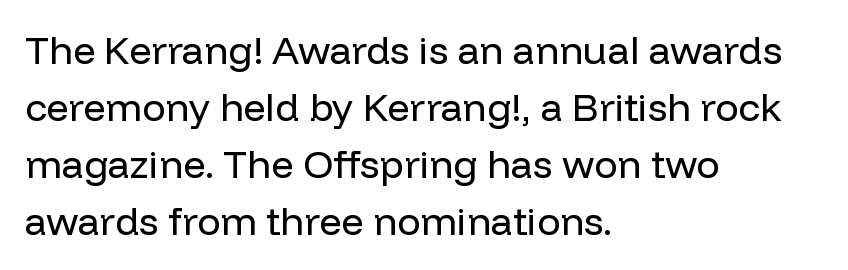
The image shows 39 px regular-weight sans-serif type, upright; set left-aligned, normal line spacing (1.46x), normal letter spacing, not underlined; low stroke contrast and a medium x-height.
